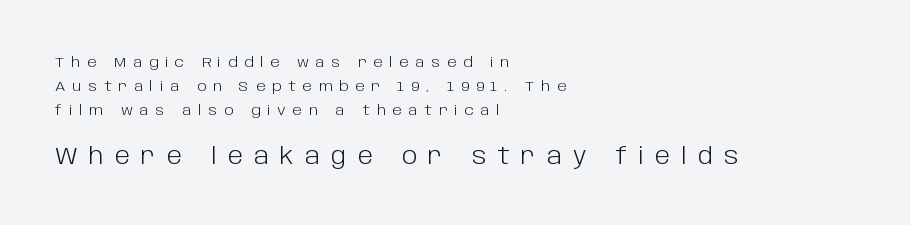
The image shows 23 px text type, upright; set left-aligned, normal line spacing (1.7x), unusually wide letter spacing (+0.49 em), not underlined; the second (bottom) block is 1.64x larger.
